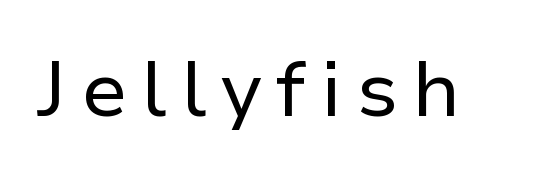
The image shows 78 px regular-weight sans-serif type, upright; set not underlined; low stroke contrast and a medium x-height.
